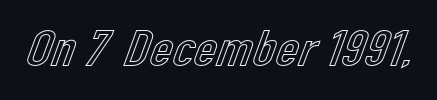
{"width": "normal", "x_height": "medium", "monospaced": "no", "underline": "no", "letter_spacing": "normal", "letter_spacing_em": 0.0, "glyph_px": 51}
